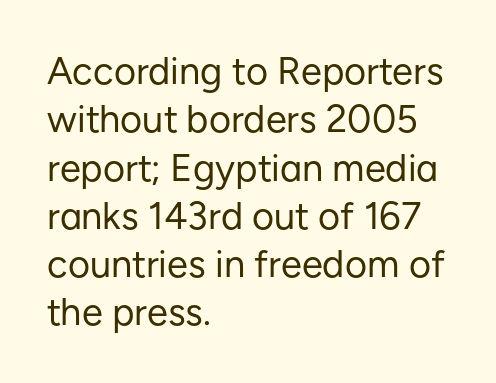
The lines in this sample share a left origin and differ only in where they stop. Counters stay open thanks to moderate or lighter strokes. Examine the stroke ends and you'll find no serifs. Caption: standard tracking, unaltered. The space beneath each line is pristine and unruled.
